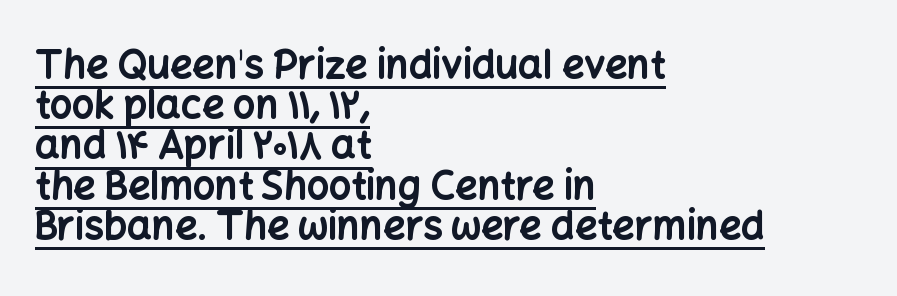
Q: Is the text bold? A: Yes.
Q: Is the text italic (slanted)? A: No, it is upright.
Q: Is the typeface a serif or a sans-serif typeface? A: Sans-serif.
Q: Is the text underlined? A: Yes.
Q: How is the paragraph aligned? A: Left-aligned.
Q: Is the spacing between letters normal or unusually wide? A: Normal.
Q: Is the spacing between lines tight, normal or loose? A: Tight.
Q: Width (condensed, normal, or wide)? A: Normal.
Q: Stroke contrast? A: Low.
Q: x-height? A: Medium.
Q: Monospaced? A: No.
